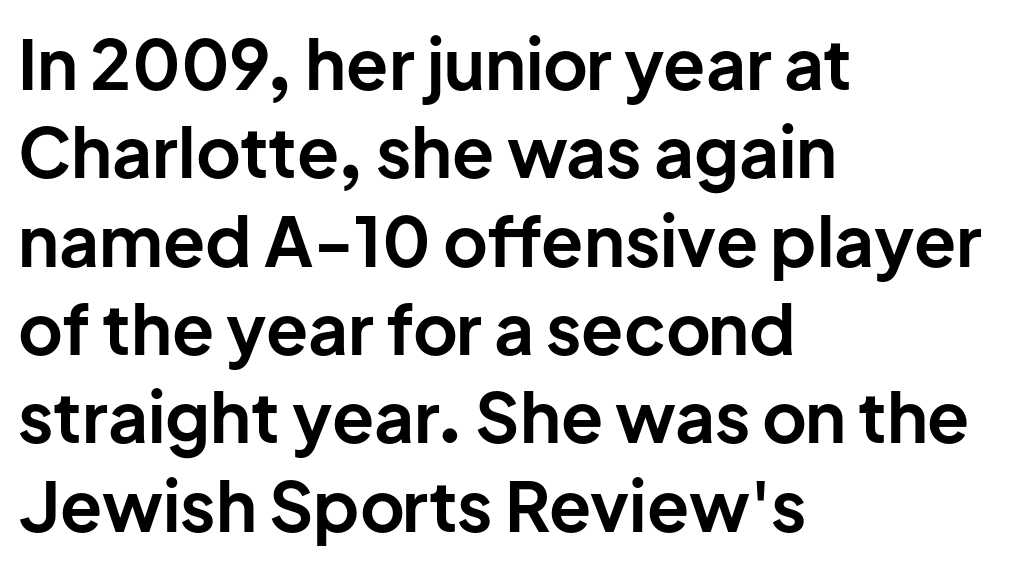
{"serif": "no", "italic": "no", "bold": "yes", "weight": "bold", "width": "normal", "stroke_contrast": "low", "x_height": "medium", "monospaced": "no", "underline": "no", "align": "left", "line_spacing": "normal", "line_spacing_ratio": 1.28, "letter_spacing": "normal", "letter_spacing_em": 0.0, "glyph_px": 69}
